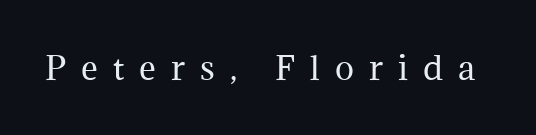
Q: Is the text bold? A: No.
Q: Is the text italic (slanted)? A: No, it is upright.
Q: Is the typeface a serif or a sans-serif typeface? A: Serif.
Q: Is the text underlined? A: No.
Q: Is the spacing between letters normal or unusually wide? A: Unusually wide.
Q: Width (condensed, normal, or wide)? A: Normal.
Q: Stroke contrast? A: Medium.
Q: x-height? A: Medium.
Q: Monospaced? A: No.
